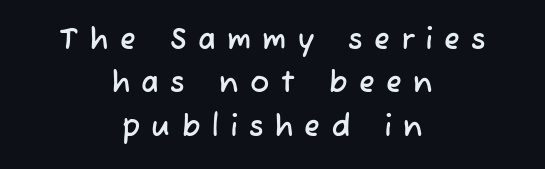
The image shows 29 px sans-serif type; set centered, normal line spacing (1.5x), unusually wide letter spacing (+0.39 em), not underlined; low stroke contrast and a medium x-height.
